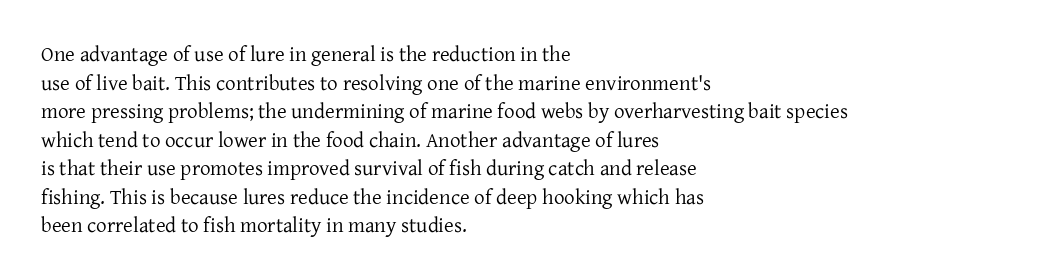
{"italic": "no", "bold": "no", "underline": "no", "align": "left", "line_spacing": "normal", "line_spacing_ratio": 1.36, "letter_spacing": "normal", "letter_spacing_em": 0.0, "glyph_px": 21}
